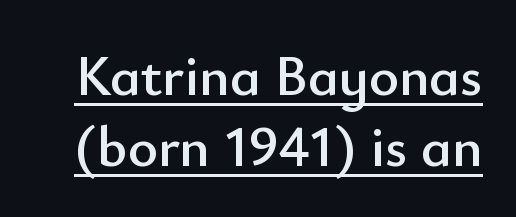
{"serif": "no", "italic": "no", "width": "normal", "stroke_contrast": "low", "x_height": "small", "monospaced": "no", "underline": "yes", "line_spacing_ratio": 1.24, "letter_spacing": "normal", "letter_spacing_em": 0.0, "glyph_px": 57}
